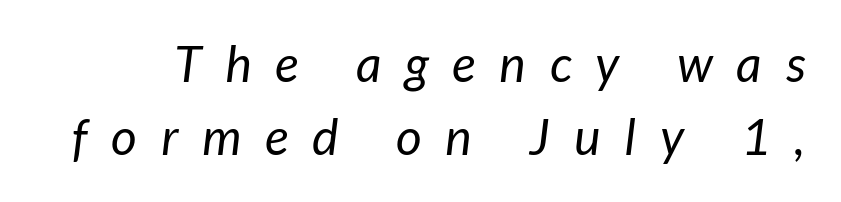
Is the type heavy? It reads as light-to-regular instead. This rendering employs a face without finishing strokes, i.e., a sans-serif. The rendering uses natural spacing where letterforms have individual widths. The passage shown is not underscored anywhere.
